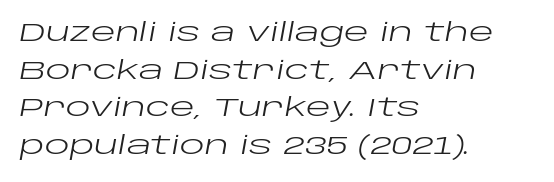
The image shows 26 px text type, italic (leaning right); set left-aligned, normal line spacing (1.45x), normal letter spacing, not underlined.
